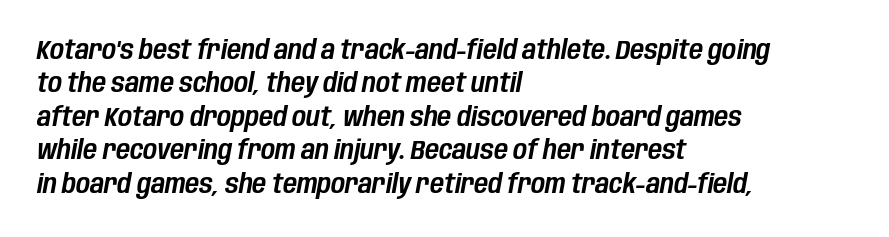
The image shows 27 px text type, italic (leaning right); set left-aligned, line spacing 1.24x, normal letter spacing, not underlined.
